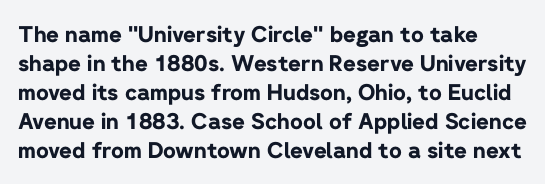
Q: Is the text bold? A: Yes.
Q: Is the text italic (slanted)? A: No, it is upright.
Q: Is the text underlined? A: No.
Q: Is the spacing between letters normal or unusually wide? A: Normal.
Q: Is the spacing between lines tight, normal or loose? A: Normal.
